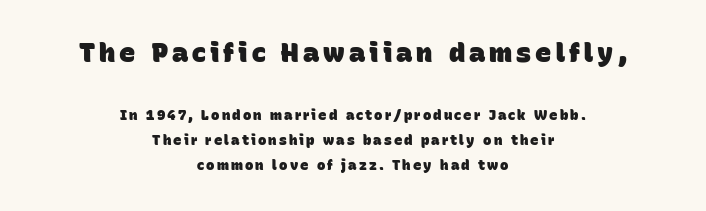
The image shows 27 px bold type; set centered, line spacing 1.79x, not underlined; the first (top) block is 1.93x larger.
